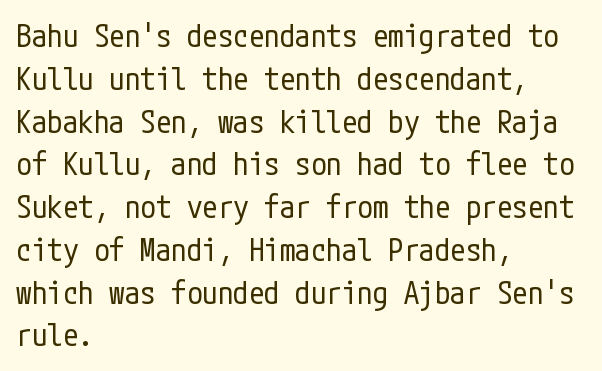
The image shows 31 px regular-weight, condensed sans-serif type, upright; set left-aligned, normal line spacing (1.38x), normal letter spacing, not underlined; low stroke contrast and a medium x-height.
